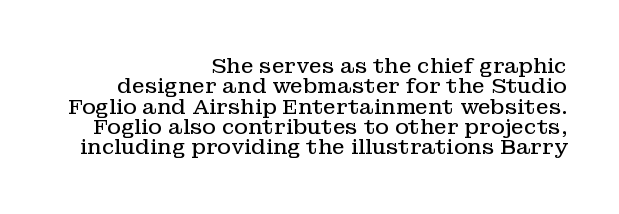
Q: Is the text bold? A: No.
Q: Is the text italic (slanted)? A: No, it is upright.
Q: Is the text underlined? A: No.
Q: How is the paragraph aligned? A: Right-aligned.
Q: Is the spacing between letters normal or unusually wide? A: Normal.
Q: Is the spacing between lines tight, normal or loose? A: Tight.
